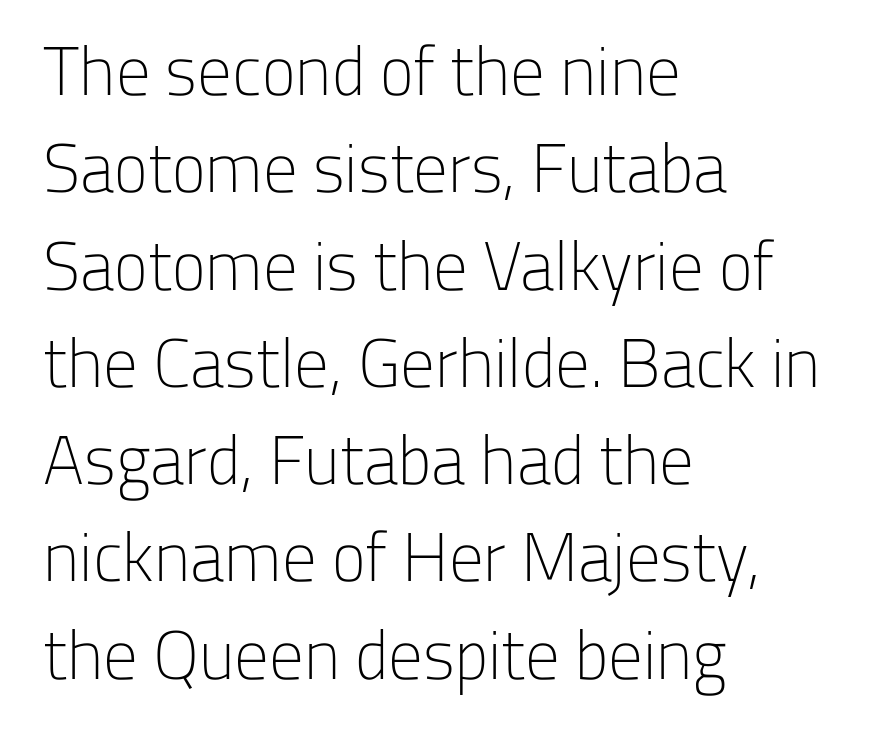
{"serif": "no", "italic": "no", "bold": "no", "weight": "light", "width": "normal", "stroke_contrast": "low", "x_height": "medium", "monospaced": "no", "underline": "no", "align": "left", "line_spacing": "normal", "line_spacing_ratio": 1.41, "letter_spacing": "normal", "letter_spacing_em": 0.0, "glyph_px": 69}
